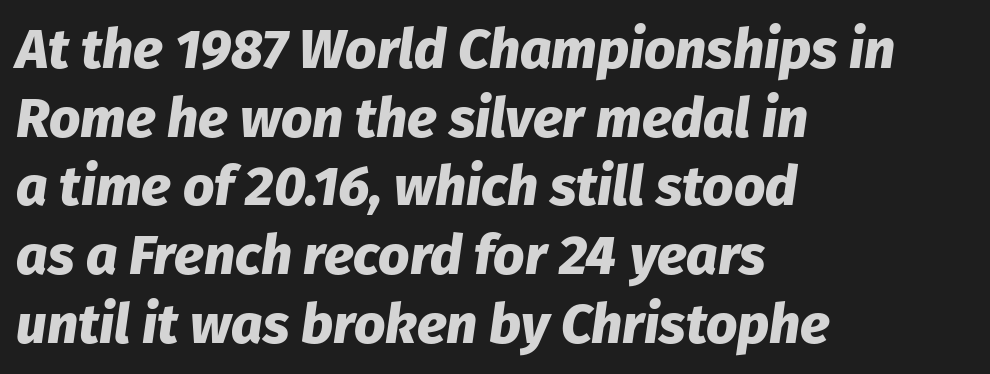
{"italic": "yes", "lean": "right", "slant_degrees": 8, "bold": "yes", "weight": "heavy", "width": "normal", "stroke_contrast": "low", "x_height": "medium", "monospaced": "no", "underline": "no", "align": "left", "line_spacing": "normal", "line_spacing_ratio": 1.25, "letter_spacing": "normal", "letter_spacing_em": 0.0, "glyph_px": 55}
